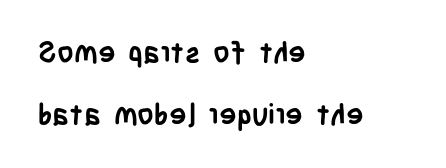
Think of a printed novel: that variable character pitch is what you see here. The type family on display is of the sans-serif kind. Ordinary non-slanted type is in use. Leftover space on each line is placed entirely after the last word.
